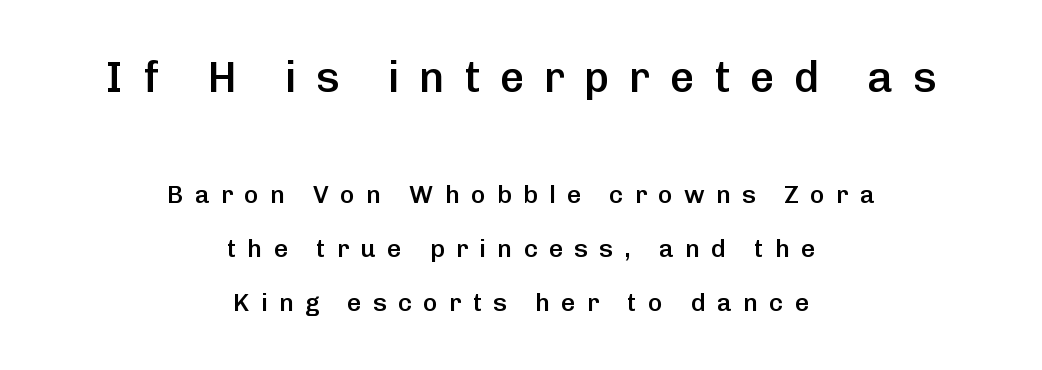
Q: Is the text bold? A: Semi-bold.
Q: Is the text italic (slanted)? A: No, it is upright.
Q: Is the typeface a serif or a sans-serif typeface? A: Sans-serif.
Q: Is the text underlined? A: No.
Q: How is the paragraph aligned? A: Centered.
Q: Is the spacing between letters normal or unusually wide? A: Unusually wide.
Q: Is the spacing between lines tight, normal or loose? A: Loose.
Q: Which block of text is set in a larger size, the first (top) or the second (bottom)? A: The first (top) one.
Q: Width (condensed, normal, or wide)? A: Normal.
Q: Stroke contrast? A: Low.
Q: x-height? A: Medium.
Q: Monospaced? A: No.
